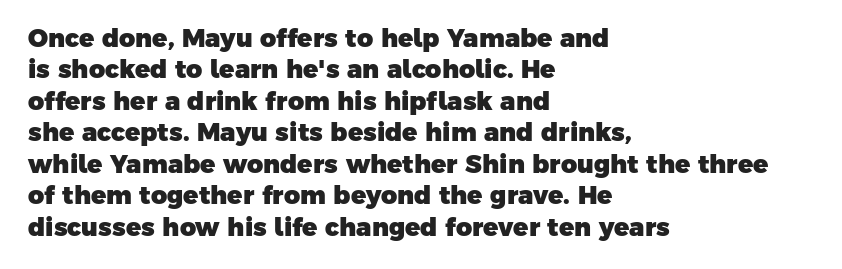
Q: Is the text bold? A: Yes.
Q: Is the text underlined? A: No.
Q: How is the paragraph aligned? A: Left-aligned.
Q: Is the spacing between letters normal or unusually wide? A: Normal.
Q: Is the spacing between lines tight, normal or loose? A: Normal.
